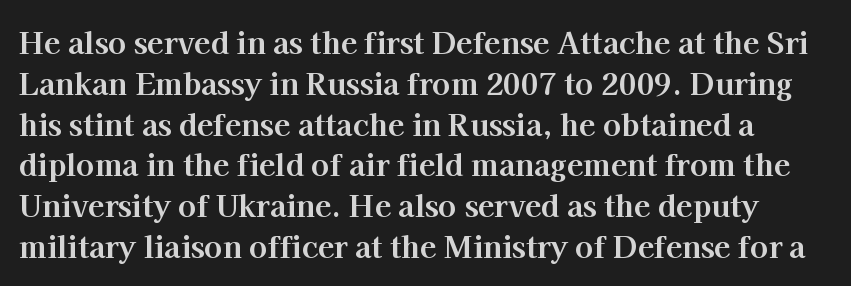
{"serif": "yes", "italic": "no", "bold": "yes", "weight": "bold", "width": "normal", "stroke_contrast": "high", "x_height": "medium", "monospaced": "no", "underline": "no", "line_spacing": "normal", "line_spacing_ratio": 1.36, "letter_spacing": "normal", "letter_spacing_em": 0.0, "glyph_px": 30}
